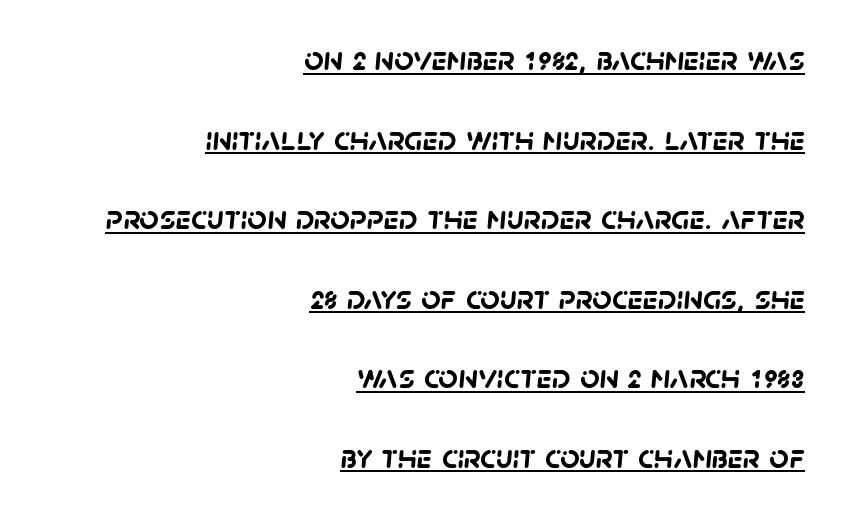
Line spacing here is loose. Each word holds together tightly as a unit, with standard inter-letter gaps. Decoration check: the copy is underlined. A student would call this right alignment; a typographer would say flush right, rag left. Stroke terminals: plain, sans-serif. A dark, heavy texture on the line: the type is bold.
